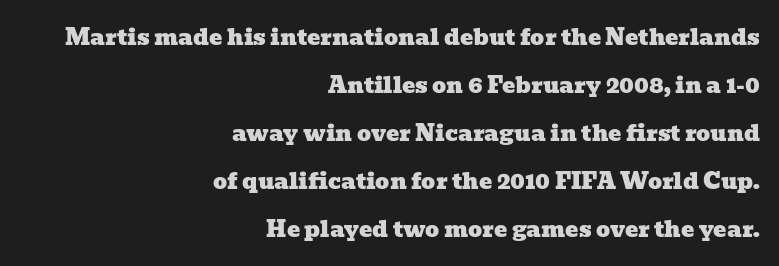
If you measured baseline to baseline, you'd find a long distance. The compositor pushed each line to the right boundary. Default kerning and tracking; the words read as compact shapes. A bare baseline throughout the passage.
